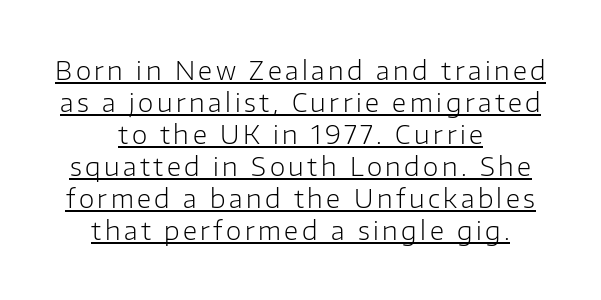
The image shows 25 px text type, upright; set centered, normal line spacing (1.28x), underlined.
